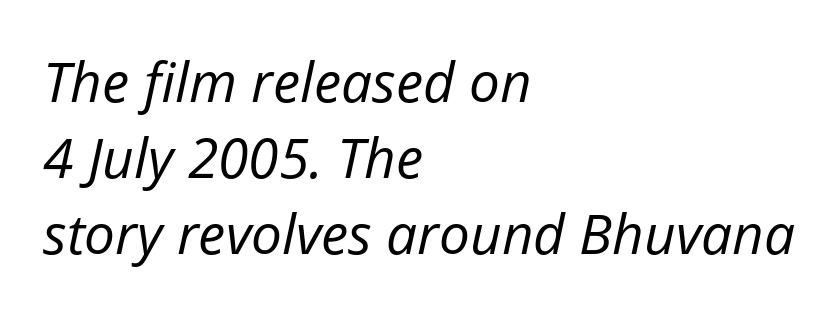
{"italic": "yes", "lean": "right", "slant_degrees": 12, "bold": "no", "weight": "regular", "width": "normal", "stroke_contrast": "low", "x_height": "medium", "monospaced": "no", "underline": "no", "align": "left", "line_spacing": "normal", "line_spacing_ratio": 1.38, "letter_spacing": "normal", "letter_spacing_em": 0.0, "glyph_px": 55}
